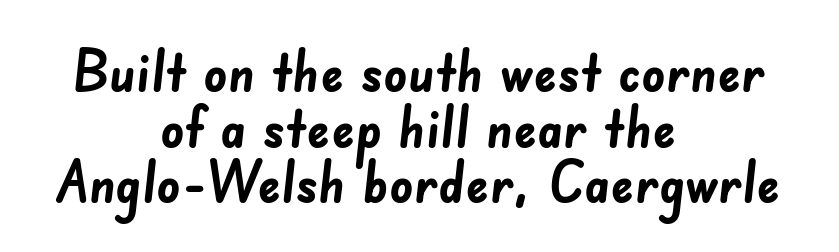
The letters advance in unequal steps, a hallmark of proportional type. Students, this is bold: see how much ink each stroke carries. No extra tracking has been applied to these lines. Check where the strokes stop: nothing finishes them off — pure sans.
